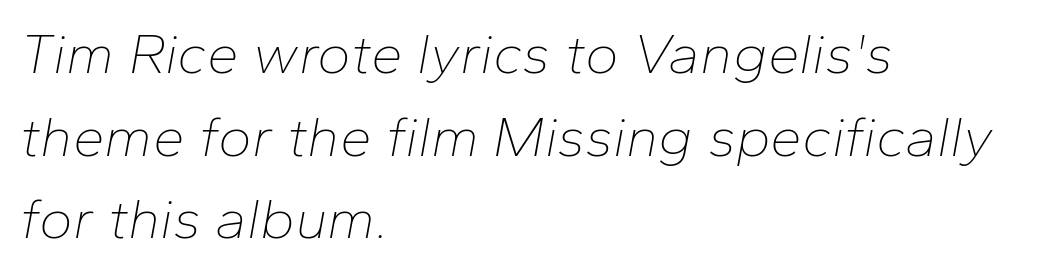
The image shows 57 px thin type, italic (leaning right); set left-aligned, normal line spacing (1.45x), normal letter spacing, not underlined; low stroke contrast and a medium x-height.
